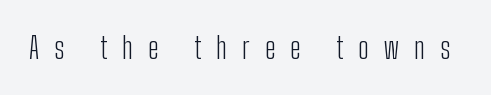
Q: Is the text bold? A: No.
Q: Is the text italic (slanted)? A: No, it is upright.
Q: Is the typeface a serif or a sans-serif typeface? A: Sans-serif.
Q: Is the text underlined? A: No.
Q: Is the spacing between letters normal or unusually wide? A: Unusually wide.
Q: Width (condensed, normal, or wide)? A: Condensed.
Q: Stroke contrast? A: Low.
Q: x-height? A: Medium.
Q: Monospaced? A: No.
